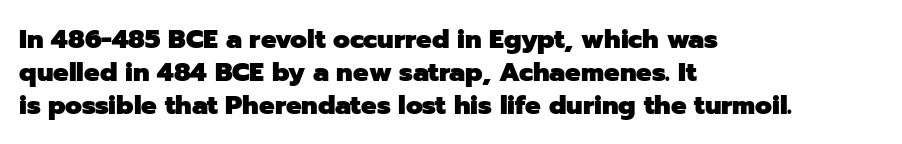
{"italic": "no", "bold": "yes", "underline": "no", "align": "left", "line_spacing": "normal", "line_spacing_ratio": 1.26, "letter_spacing": "normal", "letter_spacing_em": 0.0, "glyph_px": 26}
